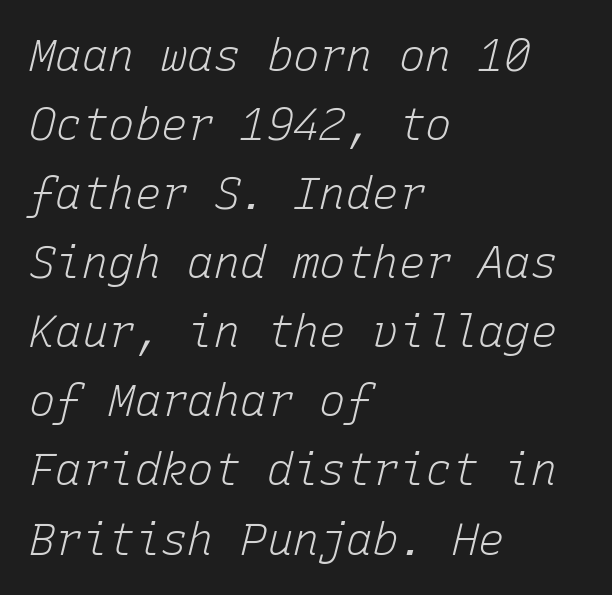
Q: Is the text bold? A: No.
Q: Is the text italic (slanted)? A: Yes, it leans right by about 15 degrees.
Q: Is the text underlined? A: No.
Q: How is the paragraph aligned? A: Left-aligned.
Q: Is the spacing between letters normal or unusually wide? A: Normal.
Q: Is the spacing between lines tight, normal or loose? A: Normal.
Q: Width (condensed, normal, or wide)? A: Normal.
Q: Stroke contrast? A: Low.
Q: x-height? A: Medium.
Q: Monospaced? A: Yes.
